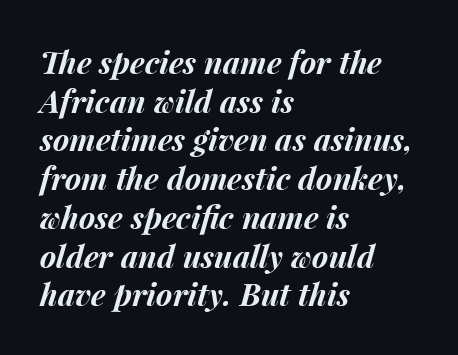
Q: Is the text bold? A: Yes.
Q: Is the text italic (slanted)? A: Yes, it leans right by about 15 degrees.
Q: Is the text underlined? A: No.
Q: How is the paragraph aligned? A: Left-aligned.
Q: Is the spacing between letters normal or unusually wide? A: Normal.
Q: Is the spacing between lines tight, normal or loose? A: Normal.
Q: Width (condensed, normal, or wide)? A: Normal.
Q: Stroke contrast? A: Medium.
Q: x-height? A: Medium.
Q: Monospaced? A: No.
